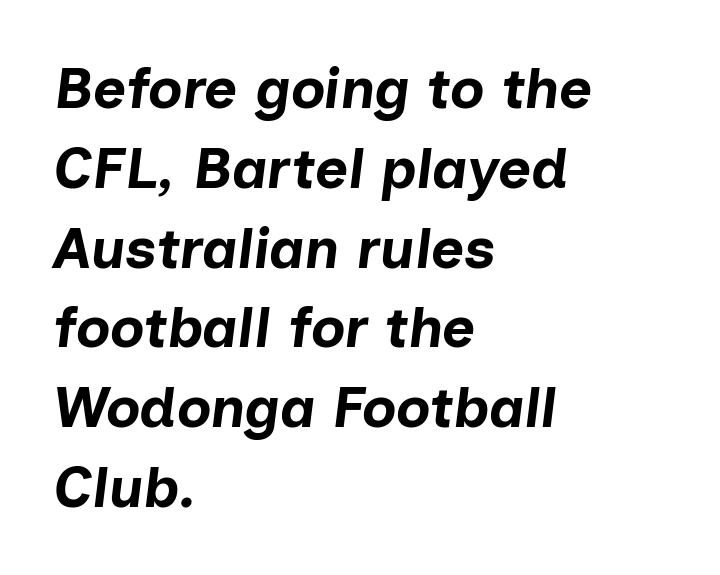
This block has exactly the height ordinary leading produces. The passage shown is not underscored anywhere. Spacing verdict: proportional, widths tailored to each character. The font's italic variant was chosen for this text. Each word holds together tightly as a unit, with standard inter-letter gaps. The strokes are fattened all the way to bold.
